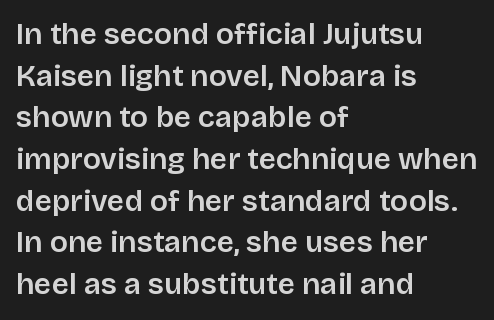
Note the varied advance widths — an 'i' is clearly narrower than an 'm'. Every stem runs plumb, perpendicular to the baseline. These lines are set flush left with a ragged right edge. Between one letter and the next there's only the usual sliver of space. The typeface chosen for these lines omits serifs. If you measured baseline to baseline, you'd find a middling distance.
